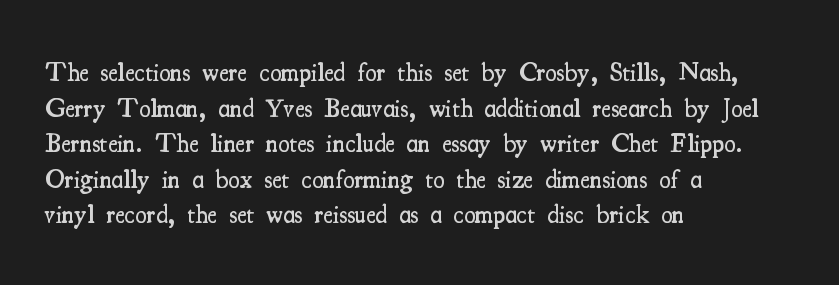
The image shows 26 px text type, upright; set left-aligned, normal line spacing (1.37x), normal letter spacing, not underlined.
